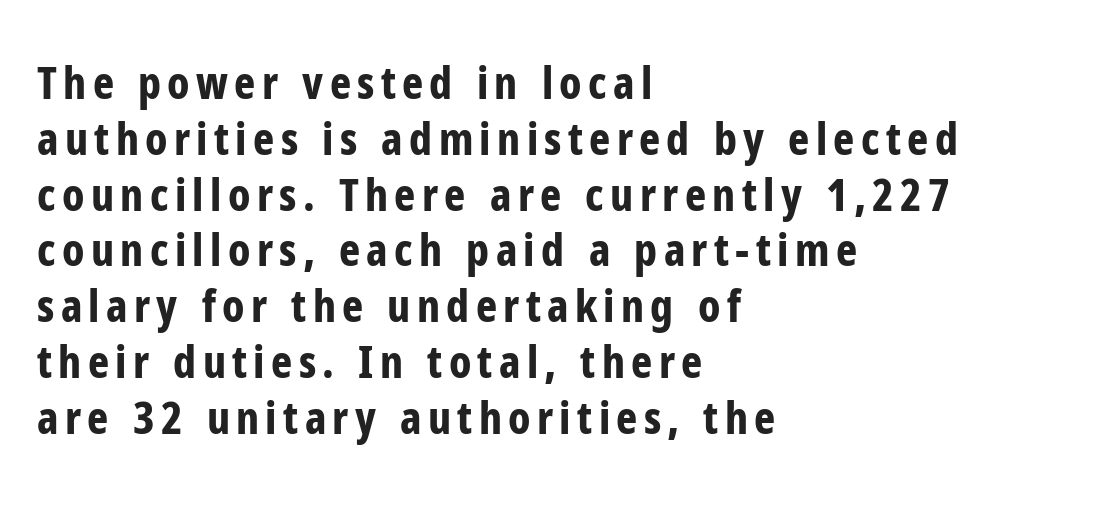
{"serif": "no", "italic": "no", "bold": "yes", "weight": "bold", "width": "condensed", "stroke_contrast": "low", "x_height": "medium", "monospaced": "no", "underline": "no", "align": "left", "line_spacing_ratio": 1.24, "glyph_px": 45}
